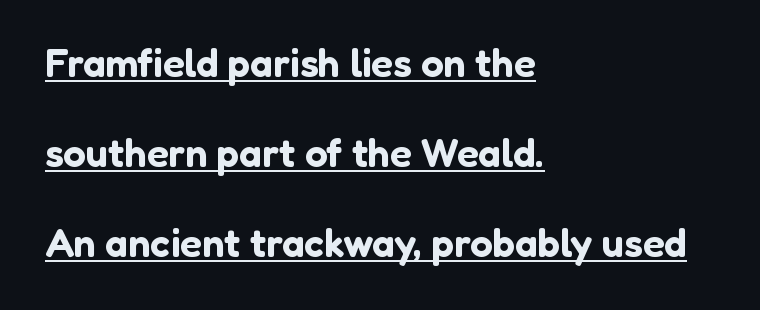
The gaps between neighbouring characters are ordinary and unremarkable. The typesetter chose a ragged-right arrangement here. Proportional: the letters do not fall into vertical columns. Check where the strokes stop: nothing finishes them off — pure sans. The string is rendered with underlining switched on.
